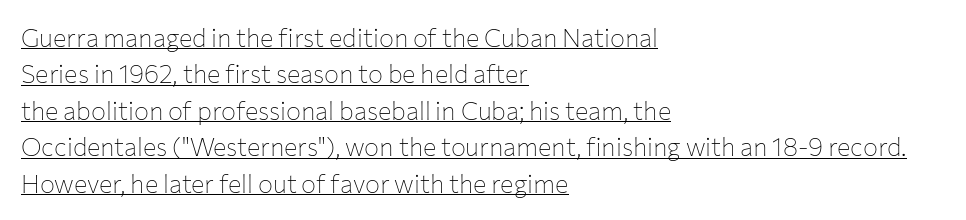
On a weight scale, this lands at 450 or below. A roman cut, with each character standing at attention. Notice how the passage keeps a crisp vertical edge on the left only. Nothing unusual about the tracking: characters are spaced as the font intends. A rule runs beneath these lines of type. Vertical spacing — default.
